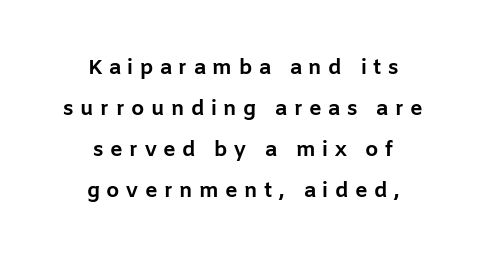
The image shows 21 px bold type, upright; set centered, loose line spacing (1.95x), unusually wide letter spacing (+0.31 em), not underlined.
